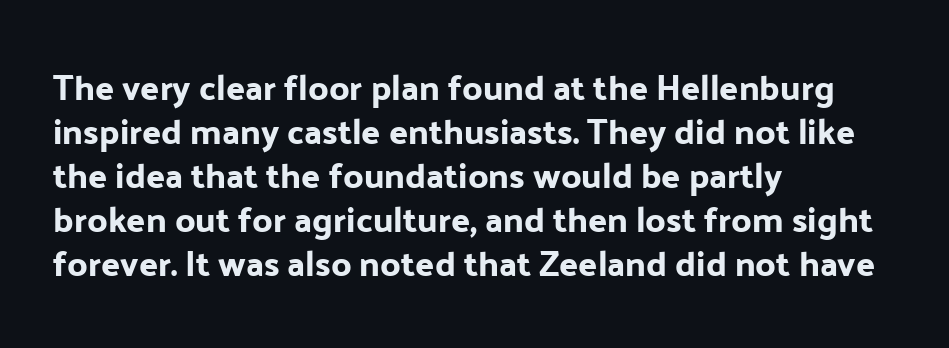
A sans-serif font was chosen for this passage. Unlike italic type, these characters show no tilt at all. Glance below the letters and you will spot only blank space. Compared with typical body copy, the letter spacing here is the same. The lines sit at an ordinary, default distance from one another. Do the characters align in a grid? No, the font is proportional.
